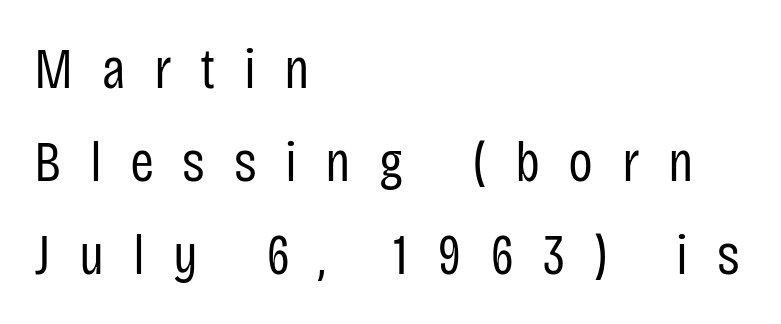
{"serif": "no", "italic": "no", "bold": "no", "weight": "regular", "width": "condensed", "stroke_contrast": "low", "x_height": "large", "monospaced": "no", "underline": "no", "align": "left", "line_spacing": "normal", "line_spacing_ratio": 1.6, "letter_spacing": "wide", "letter_spacing_em": 0.49, "glyph_px": 58}
